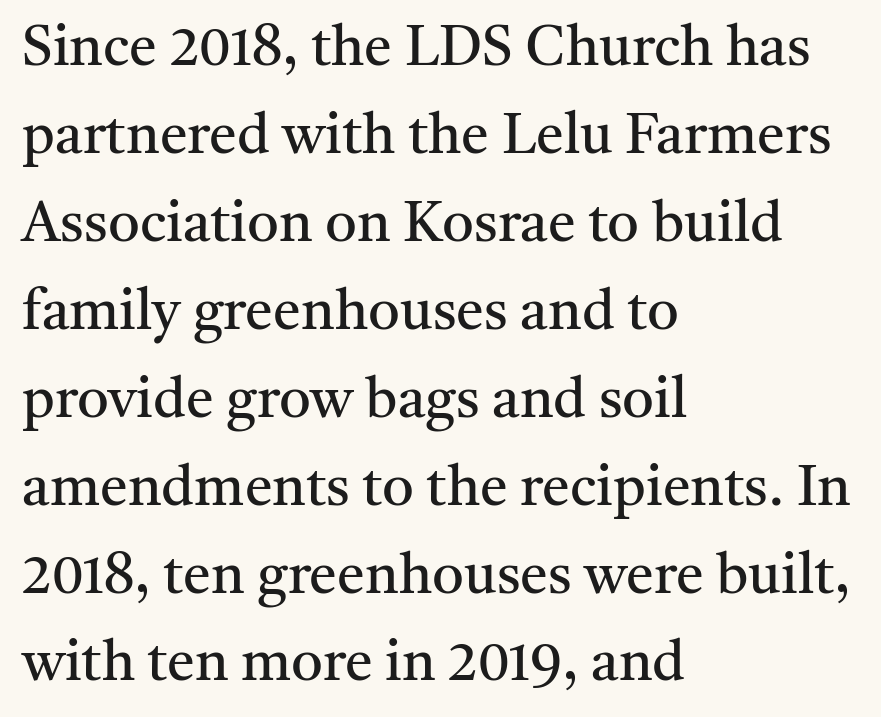
Q: Is the text bold? A: No.
Q: Is the text italic (slanted)? A: No, it is upright.
Q: Is the typeface a serif or a sans-serif typeface? A: Serif.
Q: Is the text underlined? A: No.
Q: How is the paragraph aligned? A: Left-aligned.
Q: Is the spacing between letters normal or unusually wide? A: Normal.
Q: Is the spacing between lines tight, normal or loose? A: Normal.
Q: Width (condensed, normal, or wide)? A: Normal.
Q: Stroke contrast? A: Medium.
Q: x-height? A: Medium.
Q: Monospaced? A: No.
